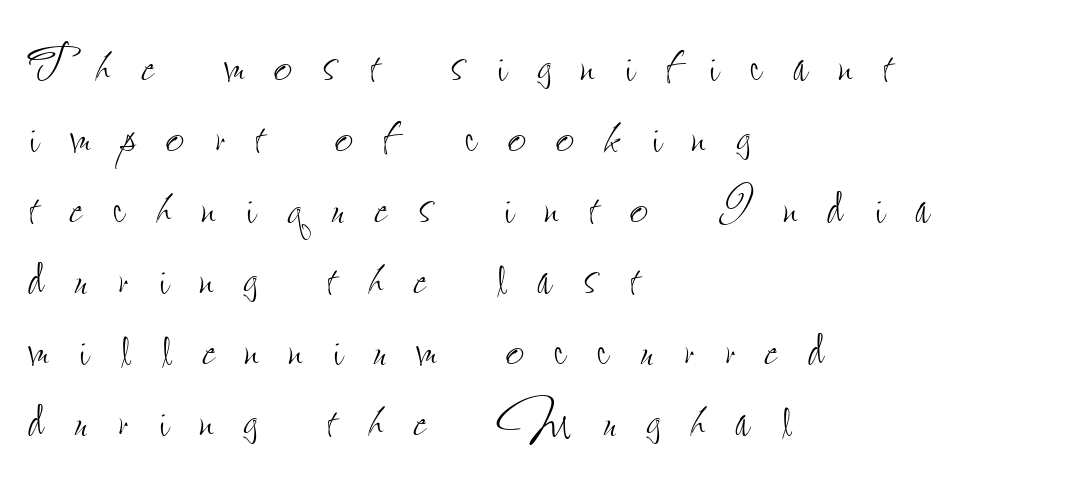
The rendering uses natural spacing where letterforms have individual widths. Visually the block forms a straight wall on the left and a jagged coastline on the right. Look at the tracking — it's clearly loosened, letters drifting apart. Plain, unruled lines of type. Honestly, the rows look squashed on top of each other.
